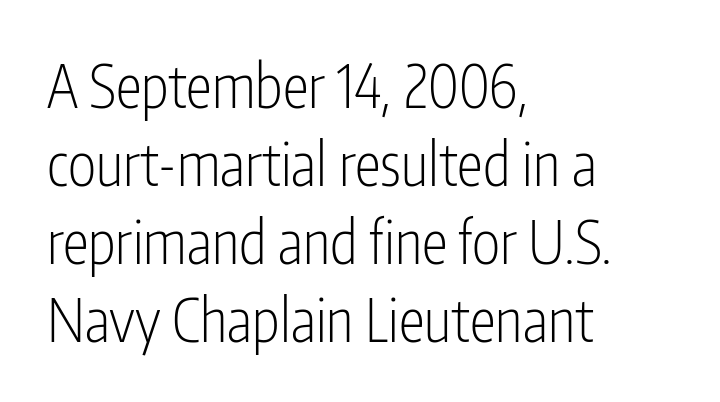
The image shows 59 px light, condensed sans-serif type, upright; set left-aligned, normal line spacing (1.32x), normal letter spacing, not underlined; low stroke contrast and a medium x-height.
